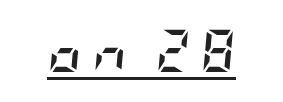
{"italic": "yes", "lean": "right", "slant_degrees": 5, "bold": "yes", "weight": "semibold", "width": "condensed", "stroke_contrast": "low", "x_height": "large", "underline": "yes", "letter_spacing": "wide", "letter_spacing_em": 0.25, "glyph_px": 42}
